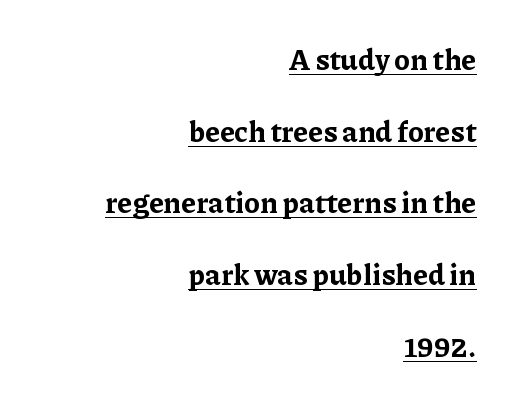
The image shows 29 px bold serif type, upright; set right-aligned, loose line spacing (2.47x), normal letter spacing, underlined; low stroke contrast and a medium x-height.
